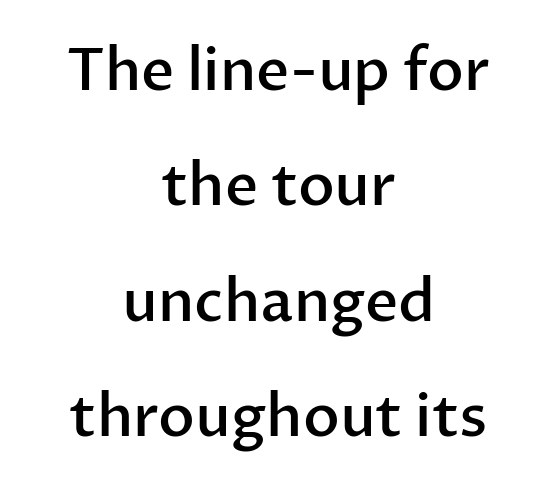
Q: Is the text bold? A: Semi-bold.
Q: Is the text italic (slanted)? A: No, it is upright.
Q: Is the typeface a serif or a sans-serif typeface? A: Sans-serif.
Q: Is the text underlined? A: No.
Q: How is the paragraph aligned? A: Centered.
Q: Is the spacing between letters normal or unusually wide? A: Normal.
Q: Is the spacing between lines tight, normal or loose? A: Loose.
Q: Width (condensed, normal, or wide)? A: Normal.
Q: Stroke contrast? A: Low.
Q: x-height? A: Medium.
Q: Monospaced? A: No.
